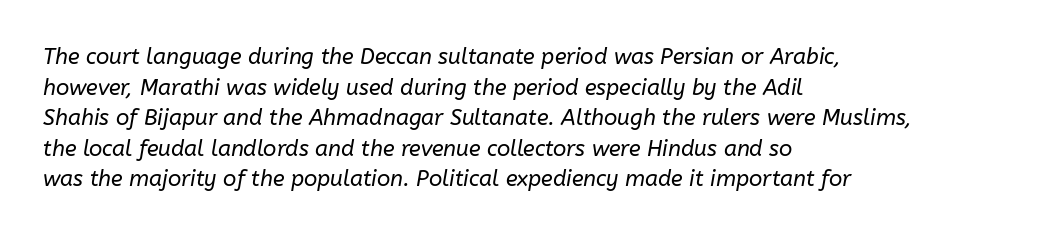
Q: Is the text bold? A: No.
Q: Is the text italic (slanted)? A: Yes, it leans right by about 10 degrees.
Q: Is the text underlined? A: No.
Q: How is the paragraph aligned? A: Left-aligned.
Q: Is the spacing between letters normal or unusually wide? A: Normal.
Q: Is the spacing between lines tight, normal or loose? A: Normal.
